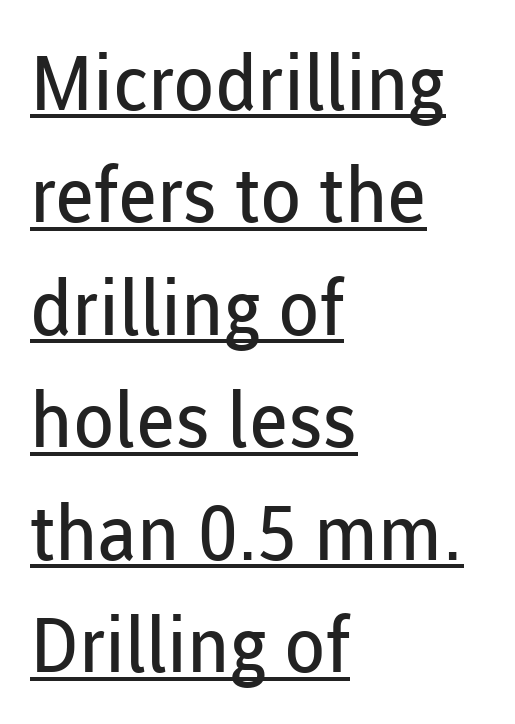
Caption: lettering with a line underneath. Leftover space on each line is placed entirely after the last word. In terms of leading, this rendering sits right in the middle. Is there any slant? The stems are plumb.
